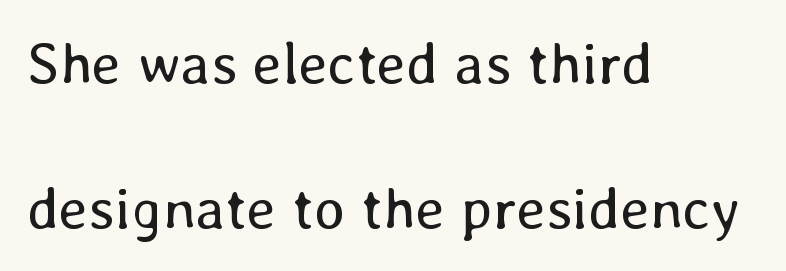
Q: Is the text bold? A: No.
Q: Is the text italic (slanted)? A: No, it is upright.
Q: Is the text underlined? A: No.
Q: How is the paragraph aligned? A: Left-aligned.
Q: Is the spacing between letters normal or unusually wide? A: Normal.
Q: Is the spacing between lines tight, normal or loose? A: Loose.
Q: Width (condensed, normal, or wide)? A: Normal.
Q: Stroke contrast? A: Low.
Q: x-height? A: Medium.
Q: Monospaced? A: No.
